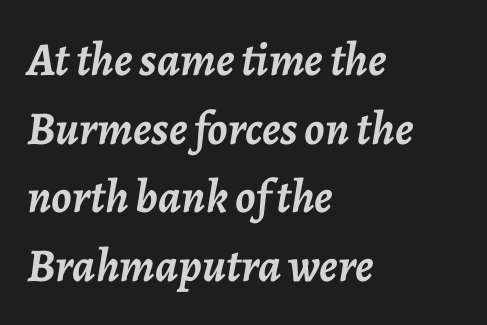
Inter-character spacing is left at the font's built-in metrics. The passage shown is not underscored anywhere. The rendering anchors every line to the left-hand side. Regarding leading, the lines here are spaced in the standard way. Look at the stroke-to-counter ratio: heavy, a bold.
